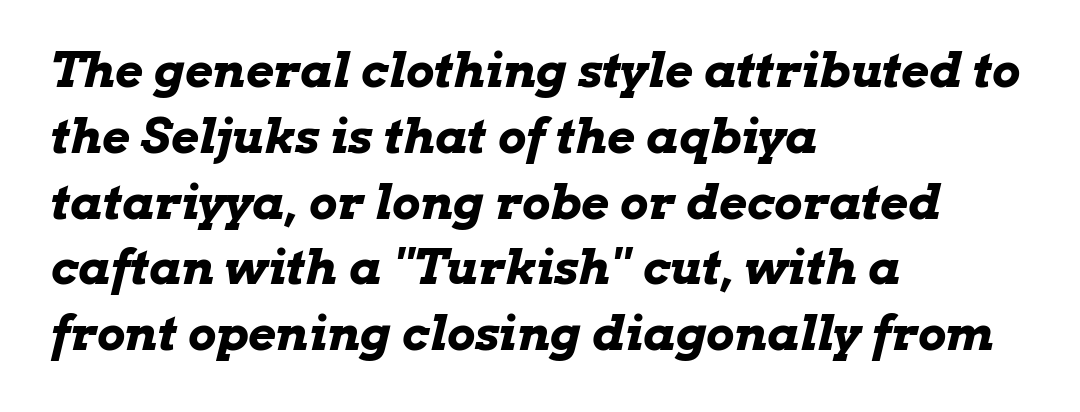
The image shows 48 px bold, wide type, italic (leaning right); set left-aligned, normal line spacing (1.37x), normal letter spacing, not underlined; low stroke contrast and a medium x-height.
